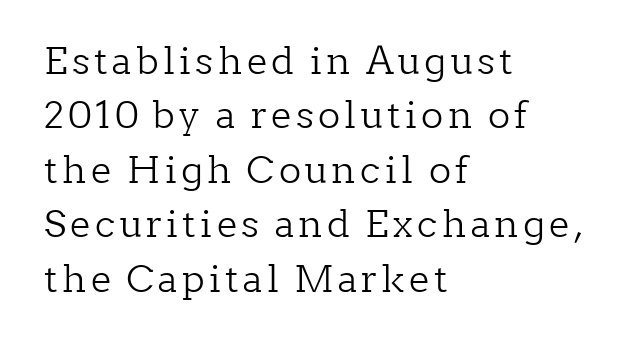
The image shows 37 px light serif type, upright; set left-aligned, normal line spacing (1.47x), not underlined; low stroke contrast and a medium x-height.
